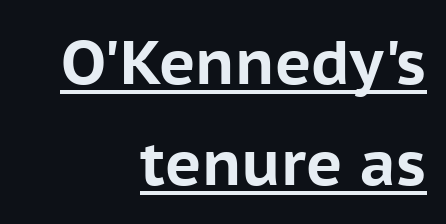
These lines are set flush right with a ragged left edge. Notice how thick the strokes are: this is what a full bold looks like. Do the letters lean? They stand straight. The passage shown is typed in a proportional face where columns would drift. You can see a thin bar hugging the bottom of the glyphs. In terms of letterspacing, this is plain default setting.
